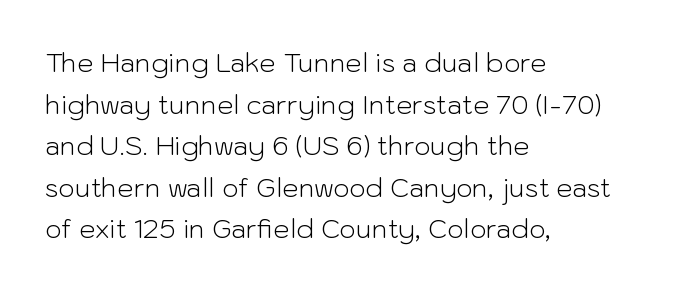
Q: Is the text bold? A: No.
Q: Is the text italic (slanted)? A: No, it is upright.
Q: Is the text underlined? A: No.
Q: How is the paragraph aligned? A: Left-aligned.
Q: Is the spacing between letters normal or unusually wide? A: Normal.
Q: Is the spacing between lines tight, normal or loose? A: Normal.
